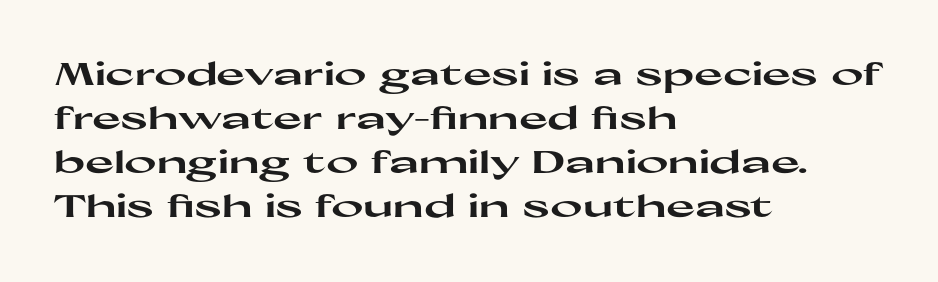
The image shows 31 px heavy, wide sans-serif type, upright; set left-aligned, normal line spacing (1.42x), normal letter spacing, not underlined; high stroke contrast and a medium x-height.
